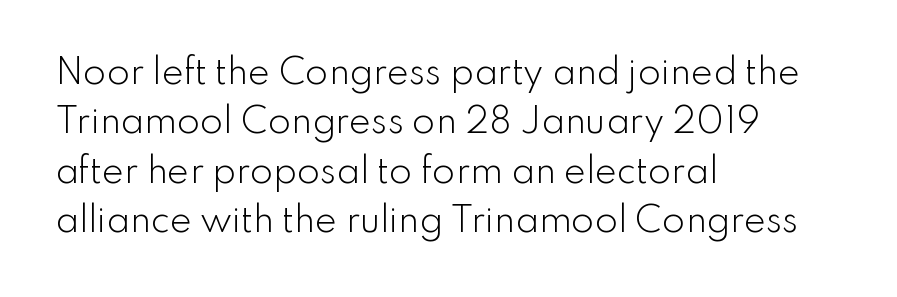
Note the varied advance widths — an 'i' is clearly narrower than an 'm'. This rendering employs a face without finishing strokes, i.e., a sans-serif. The passage shown stacks its lines at a standard gap. It's the straight-up-and-down kind of type. Honestly, there is no underline to notice here at all. The cut favours lightness, reaching ordinary text weight at its darkest.
